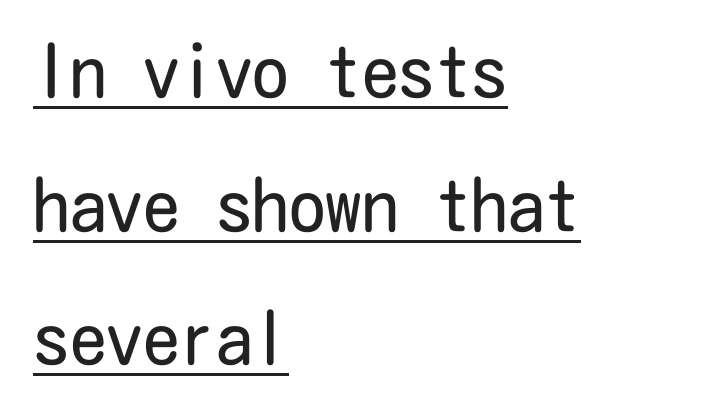
Designer's note — italics off, roman on. The rendered words wear a rule along their underside. Standard letterfit; no display-style spreading of the glyphs. One-word summary of the alignment: left. Stroke terminals: plain, sans-serif.
